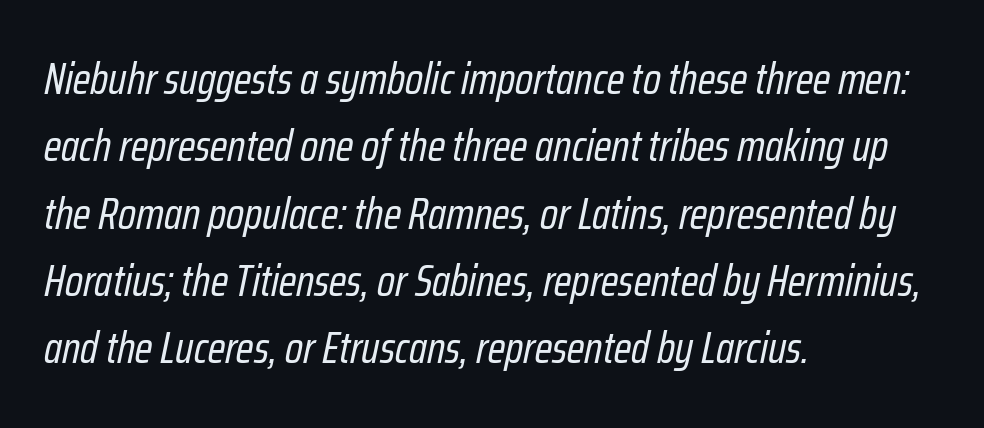
The image shows 44 px regular-weight, condensed type, italic (leaning right); set left-aligned, normal line spacing (1.53x), normal letter spacing, not underlined; low stroke contrast and a medium x-height.
